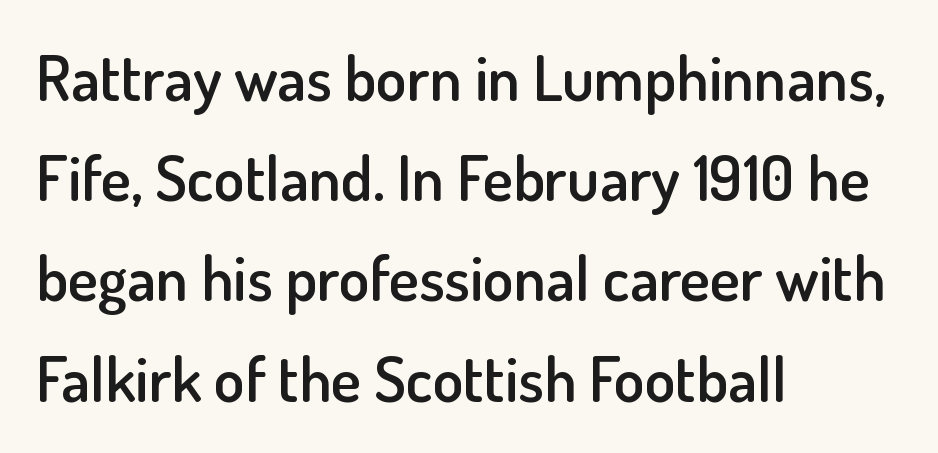
Q: Is the text bold? A: Semi-bold.
Q: Is the text italic (slanted)? A: No, it is upright.
Q: Is the typeface a serif or a sans-serif typeface? A: Sans-serif.
Q: Is the text underlined? A: No.
Q: How is the paragraph aligned? A: Left-aligned.
Q: Is the spacing between letters normal or unusually wide? A: Normal.
Q: Is the spacing between lines tight, normal or loose? A: Normal.
Q: Width (condensed, normal, or wide)? A: Normal.
Q: Stroke contrast? A: Low.
Q: x-height? A: Small.
Q: Monospaced? A: No.
